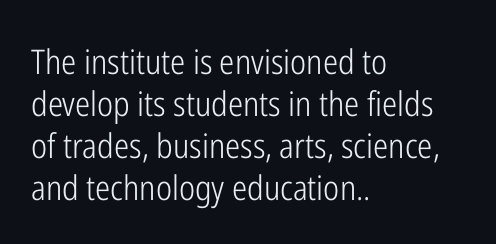
Q: Is the text bold? A: No.
Q: Is the text italic (slanted)? A: No, it is upright.
Q: Is the typeface a serif or a sans-serif typeface? A: Sans-serif.
Q: Is the text underlined? A: No.
Q: How is the paragraph aligned? A: Left-aligned.
Q: Is the spacing between letters normal or unusually wide? A: Normal.
Q: Width (condensed, normal, or wide)? A: Condensed.
Q: Stroke contrast? A: Low.
Q: x-height? A: Medium.
Q: Monospaced? A: No.
